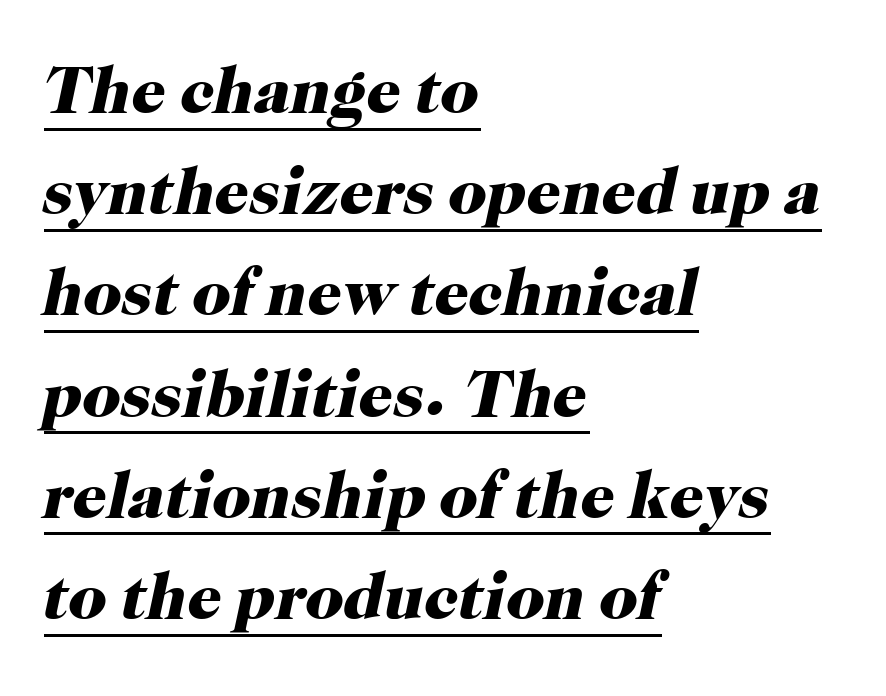
The image shows 67 px heavy serif type, italic (leaning right); set left-aligned, normal line spacing (1.51x), normal letter spacing, underlined; high stroke contrast and a medium x-height.
